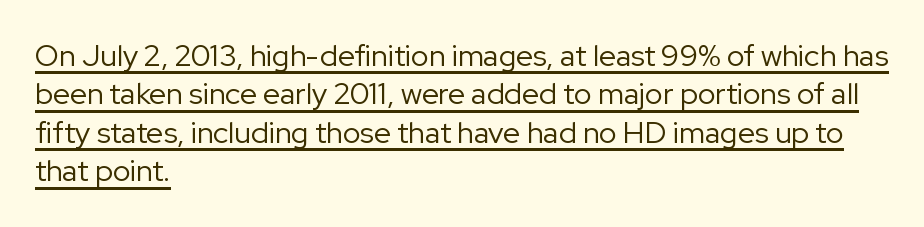
The image shows 30 px regular-weight sans-serif type, upright; set left-aligned, normal line spacing (1.28x), normal letter spacing, underlined; low stroke contrast and a medium x-height.
